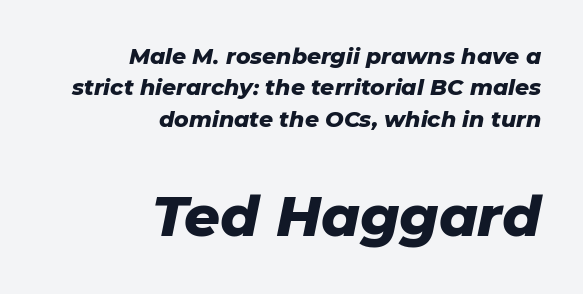
Q: Is the text bold? A: Yes.
Q: Is the text italic (slanted)? A: Yes, it leans right by about 11 degrees.
Q: Is the text underlined? A: No.
Q: How is the paragraph aligned? A: Right-aligned.
Q: Is the spacing between letters normal or unusually wide? A: Normal.
Q: Is the spacing between lines tight, normal or loose? A: Normal.
Q: Which block of text is set in a larger size, the first (top) or the second (bottom)? A: The second (bottom) one.
Q: Width (condensed, normal, or wide)? A: Normal.
Q: Stroke contrast? A: Low.
Q: x-height? A: Medium.
Q: Monospaced? A: No.
